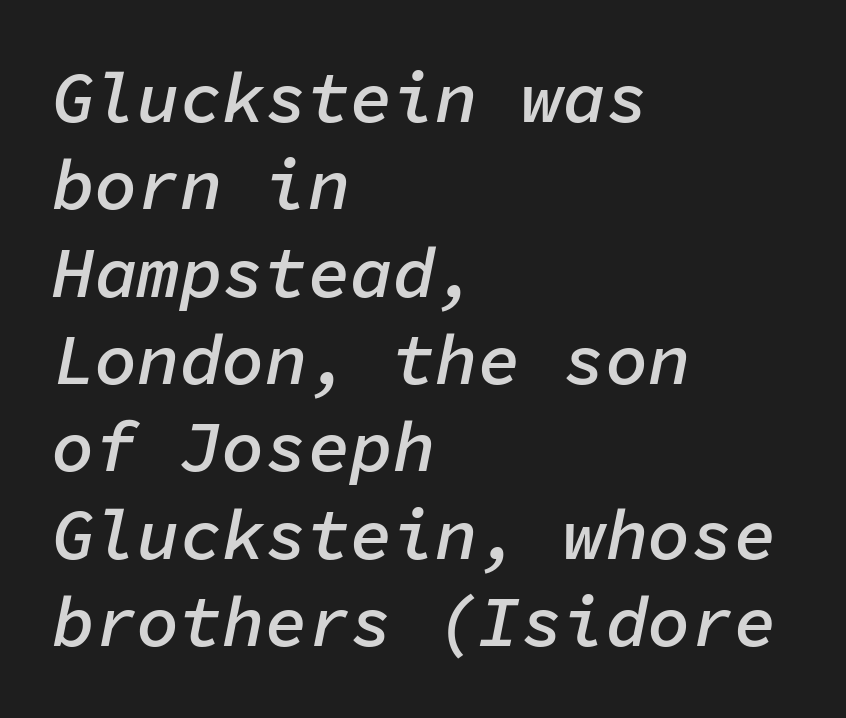
{"italic": "yes", "lean": "right", "slant_degrees": 11, "bold": "semi", "weight": "semibold", "width": "normal", "stroke_contrast": "low", "x_height": "medium", "monospaced": "yes", "underline": "no", "align": "left", "line_spacing_ratio": 1.23, "letter_spacing": "normal", "letter_spacing_em": 0.0, "glyph_px": 71}
